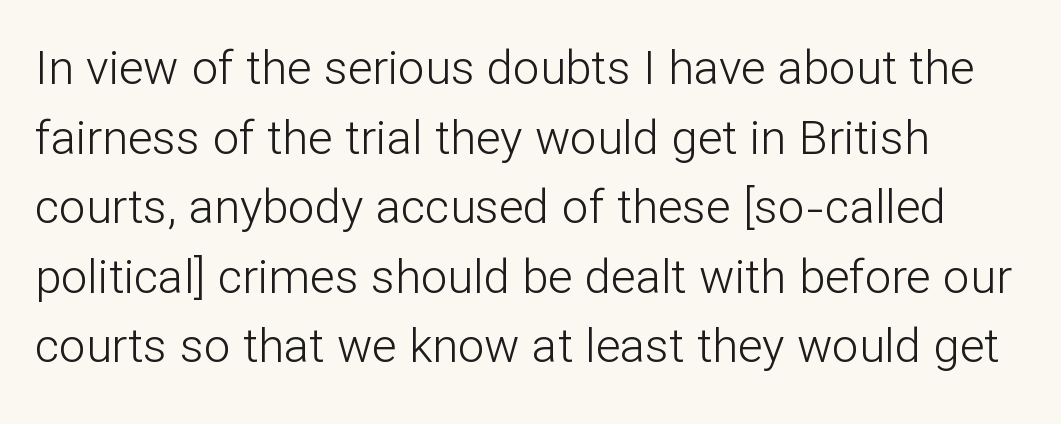
{"serif": "no", "italic": "no", "bold": "no", "weight": "light", "width": "normal", "stroke_contrast": "low", "x_height": "medium", "monospaced": "no", "underline": "no", "line_spacing": "normal", "line_spacing_ratio": 1.48, "letter_spacing": "normal", "letter_spacing_em": 0.0, "glyph_px": 47}
